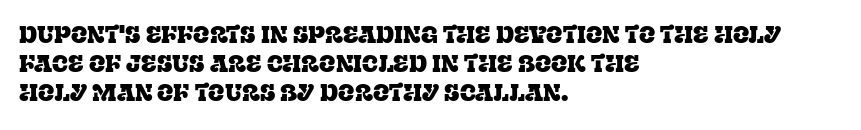
{"italic": "no", "underline": "no", "align": "left", "line_spacing_ratio": 1.21, "letter_spacing": "normal", "letter_spacing_em": 0.0, "glyph_px": 24}
